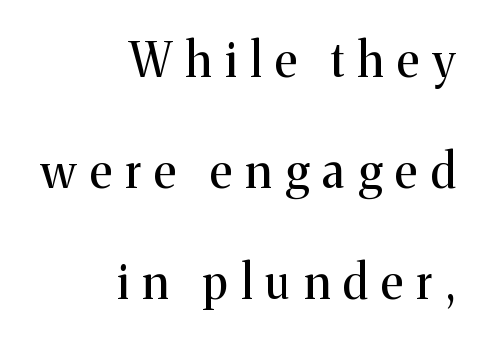
Horizontal bands of white between lines are thick stripes. Inter-character spacing is expanded well beyond the font's built-in metrics. The passage shown is typed in a proportional face where columns would drift. A typesetter would mark this as roman, not italic. A typesetter would label this face a serif.
